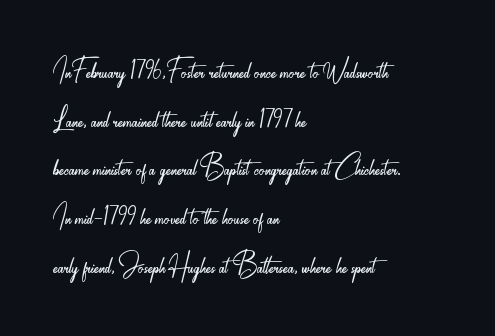
The image shows 35 px light, condensed sans-serif type; set left-aligned, normal line spacing (1.39x), normal letter spacing, not underlined; low stroke contrast and a small x-height.
